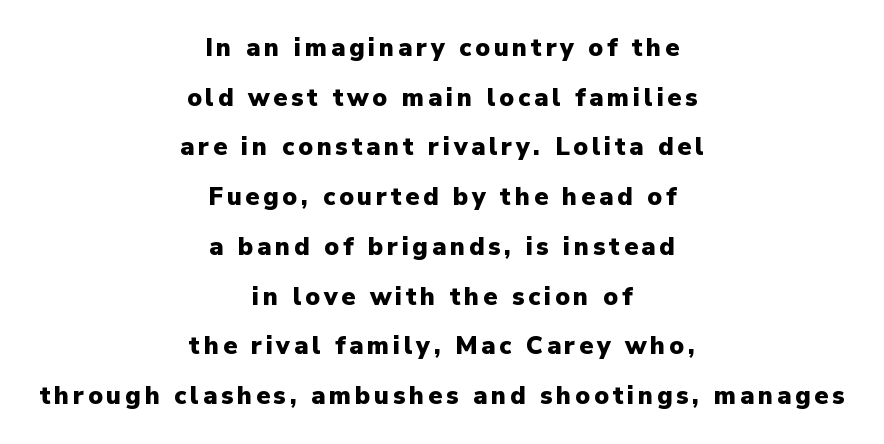
This is the regular roman posture of the typeface. The baseline area is clear. You could fit nearly another row in the gap between these rows. The passage is arranged like a title page — every line centered. Is the type bold? Yes — the strokes are clearly thick and heavy.
